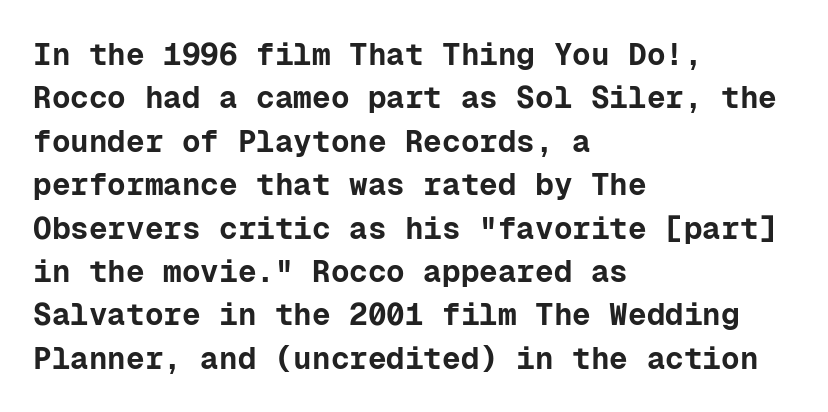
Q: Is the text bold? A: Yes.
Q: Is the text italic (slanted)? A: No, it is upright.
Q: Is the typeface a serif or a sans-serif typeface? A: Sans-serif.
Q: Is the text underlined? A: No.
Q: How is the paragraph aligned? A: Left-aligned.
Q: Is the spacing between letters normal or unusually wide? A: Normal.
Q: Is the spacing between lines tight, normal or loose? A: Normal.
Q: Width (condensed, normal, or wide)? A: Normal.
Q: Stroke contrast? A: Low.
Q: x-height? A: Medium.
Q: Monospaced? A: Yes.
